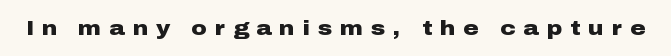
The image shows 21 px bold type, upright; set unusually wide letter spacing (+0.38 em), not underlined.
